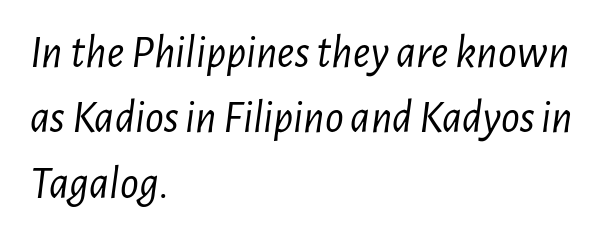
{"italic": "yes", "lean": "right", "slant_degrees": 7, "bold": "no", "weight": "light", "width": "condensed", "stroke_contrast": "low", "x_height": "medium", "monospaced": "no", "underline": "no", "align": "left", "line_spacing": "normal", "line_spacing_ratio": 1.42, "letter_spacing": "normal", "letter_spacing_em": 0.0, "glyph_px": 46}
